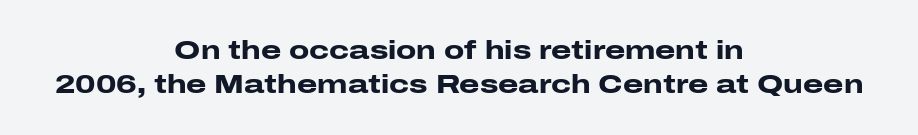
{"italic": "no", "bold": "yes", "underline": "no", "align": "center", "line_spacing": "normal", "line_spacing_ratio": 1.29, "letter_spacing": "normal", "letter_spacing_em": 0.0, "glyph_px": 26}
